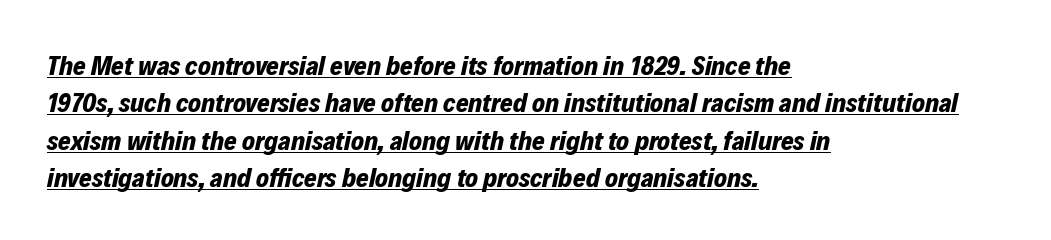
{"italic": "yes", "lean": "right", "slant_degrees": 12, "bold": "yes", "underline": "yes", "align": "left", "line_spacing": "normal", "line_spacing_ratio": 1.38, "letter_spacing": "normal", "letter_spacing_em": 0.0, "glyph_px": 27}
